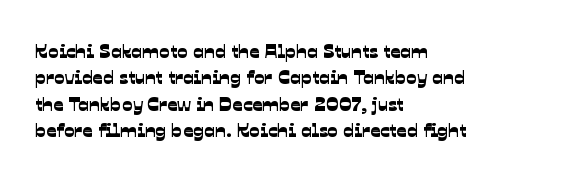
Just letters on the line, the space beneath them empty. Reading down the column, the eye jumps a familiar distance to each next line. Line beginnings align vertically; line endings do not. Characters follow at the spacing the type designer built in.
